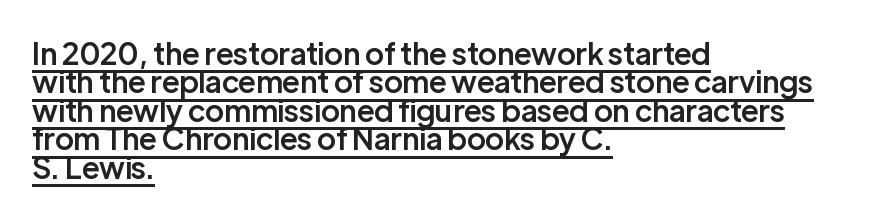
Rendered with straight, roman letterforms. Check where the strokes stop: nothing finishes them off — pure sans. The paragraph shown leans on its left margin. Quick note: underline on. Varying glyph widths throughout — classic text-font behaviour. Students, this is semibold: more ink than regular, less than bold.
